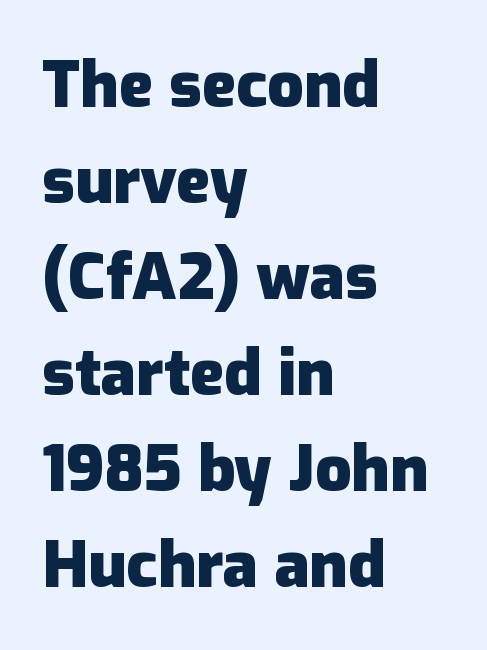
These lines keep a tight, regular rhythm from letter to letter. These lines are rendered in a variable-pitch font. These lines sit exactly where default settings would place them. The typesetter chose a ragged-right arrangement here.
